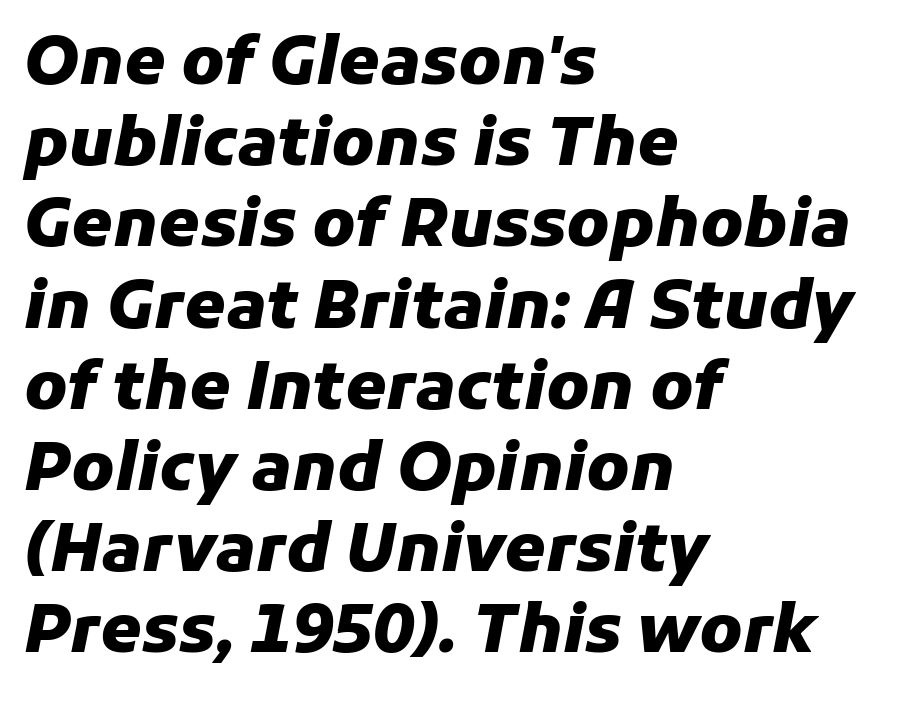
Q: Is the text bold? A: Yes.
Q: Is the text italic (slanted)? A: Yes, it leans right by about 11 degrees.
Q: Is the text underlined? A: No.
Q: How is the paragraph aligned? A: Left-aligned.
Q: Is the spacing between letters normal or unusually wide? A: Normal.
Q: Width (condensed, normal, or wide)? A: Normal.
Q: Stroke contrast? A: Low.
Q: x-height? A: Medium.
Q: Monospaced? A: No.
